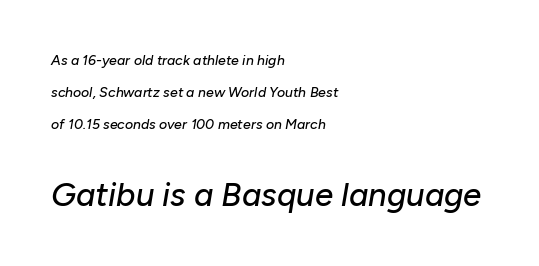
The image shows 33 px text type, italic (leaning right); set left-aligned, loose line spacing (2.29x), normal letter spacing, not underlined; the second (bottom) block is 2.36x larger; low stroke contrast and a medium x-height.
